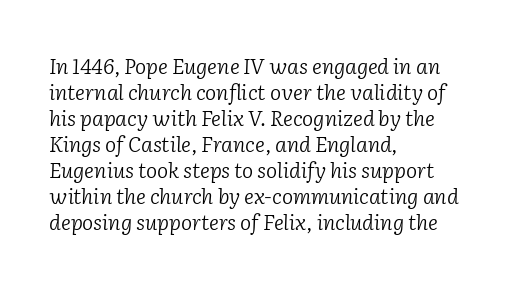
Q: Is the text bold? A: No.
Q: Is the text italic (slanted)? A: Yes, it leans right by about 2 degrees.
Q: Is the text underlined? A: No.
Q: How is the paragraph aligned? A: Left-aligned.
Q: Is the spacing between letters normal or unusually wide? A: Normal.
